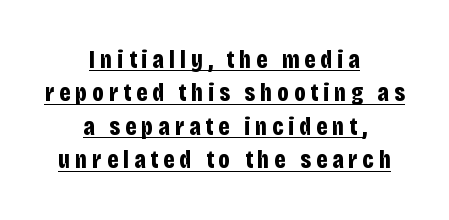
{"italic": "no", "bold": "yes", "underline": "yes", "align": "center", "line_spacing": "normal", "line_spacing_ratio": 1.34, "letter_spacing": "wide", "letter_spacing_em": 0.2, "glyph_px": 25}
